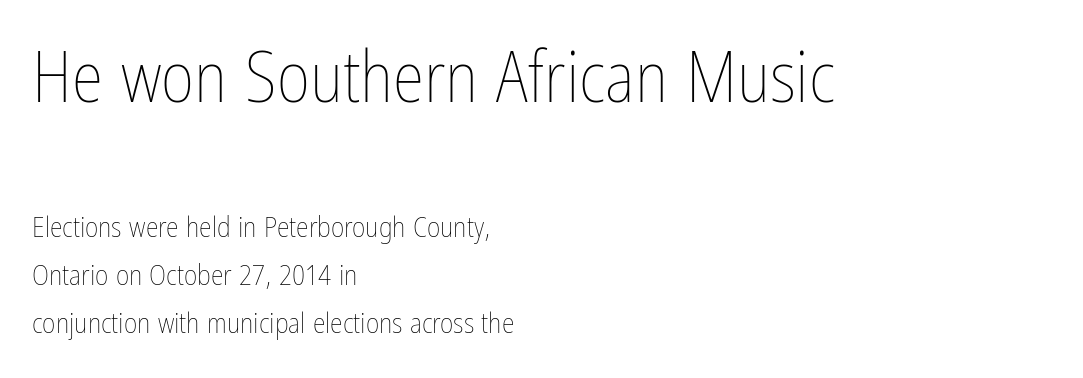
The setting favours the left margin, as ordinary paragraphs usually do. The rendering shrinks the type as you move from the upper chunk to the lower. The line texture is even and compact thanks to regular tracking. Is there any slant? The stems are plumb.
